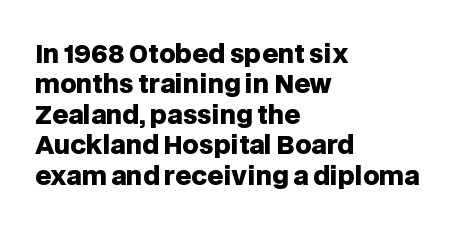
{"italic": "no", "bold": "yes", "underline": "no", "align": "left", "line_spacing_ratio": 1.22, "letter_spacing": "normal", "letter_spacing_em": 0.0, "glyph_px": 25}
